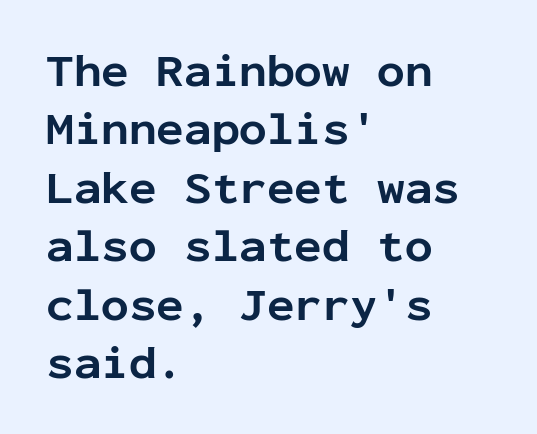
{"serif": "no", "italic": "no", "bold": "yes", "weight": "bold", "width": "normal", "stroke_contrast": "low", "x_height": "medium", "monospaced": "yes", "underline": "no", "align": "left", "line_spacing": "normal", "line_spacing_ratio": 1.27, "letter_spacing": "normal", "letter_spacing_em": 0.0, "glyph_px": 46}
